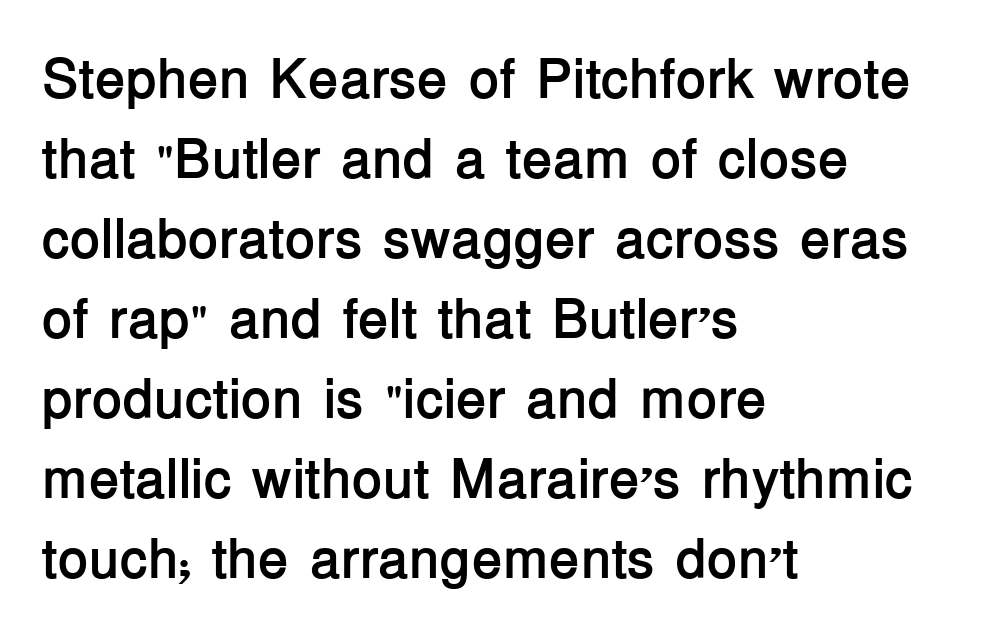
{"serif": "no", "italic": "no", "bold": "yes", "weight": "semibold", "width": "normal", "stroke_contrast": "low", "x_height": "medium", "monospaced": "no", "underline": "no", "align": "left", "line_spacing": "normal", "line_spacing_ratio": 1.43, "letter_spacing": "normal", "letter_spacing_em": 0.0, "glyph_px": 56}
